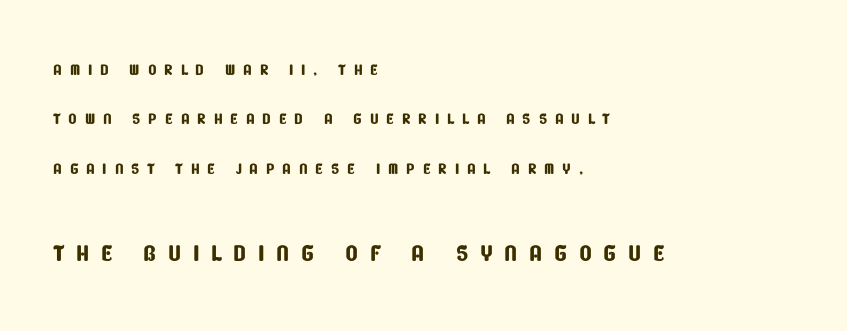
{"serif": "no", "width": "condensed", "stroke_contrast": "low", "x_height": "large", "monospaced": "no", "underline": "no", "align": "left", "line_spacing": "loose", "line_spacing_ratio": 2.25, "letter_spacing": "wide", "letter_spacing_em": 0.35, "larger_block": "second", "size_ratio": 1.5, "glyph_px": 33}
